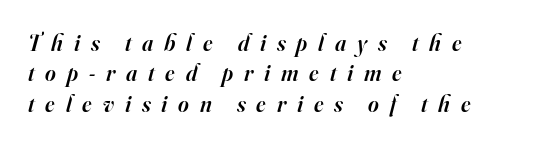
Q: Is the text bold? A: Semi-bold.
Q: Is the text italic (slanted)? A: Yes, it leans right by about 16 degrees.
Q: Is the text underlined? A: No.
Q: How is the paragraph aligned? A: Left-aligned.
Q: Is the spacing between letters normal or unusually wide? A: Unusually wide.
Q: Is the spacing between lines tight, normal or loose? A: Normal.
